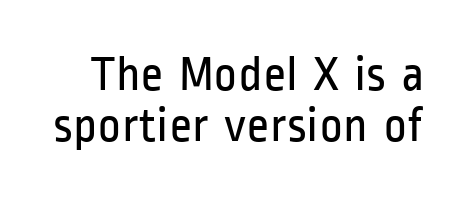
Q: Is the text bold? A: No.
Q: Is the text italic (slanted)? A: No, it is upright.
Q: Is the typeface a serif or a sans-serif typeface? A: Sans-serif.
Q: Is the text underlined? A: No.
Q: Is the spacing between letters normal or unusually wide? A: Normal.
Q: Is the spacing between lines tight, normal or loose? A: Tight.
Q: Width (condensed, normal, or wide)? A: Condensed.
Q: Stroke contrast? A: Low.
Q: x-height? A: Medium.
Q: Monospaced? A: No.
